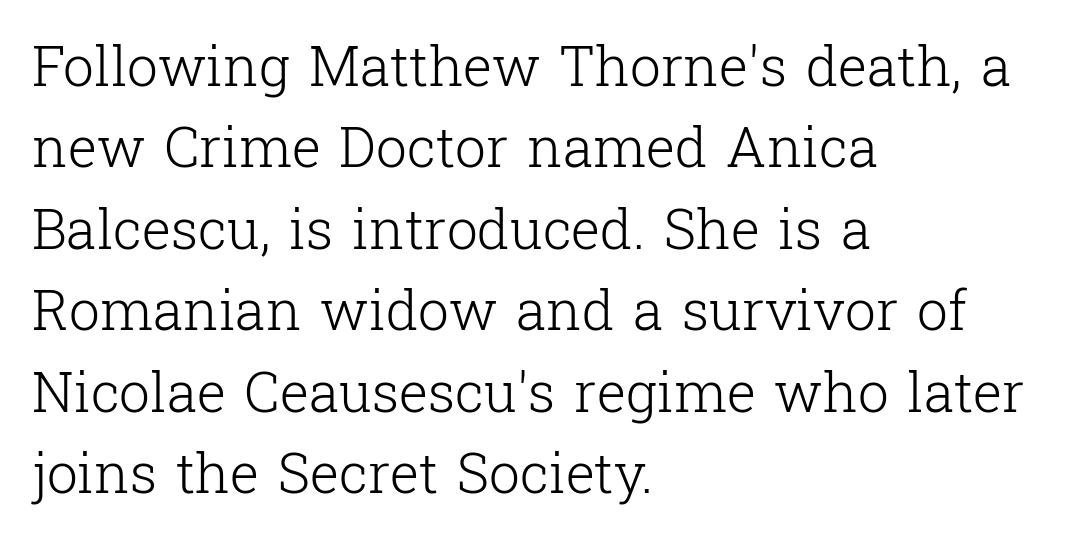
Q: Is the text bold? A: No.
Q: Is the text italic (slanted)? A: No, it is upright.
Q: Is the typeface a serif or a sans-serif typeface? A: Serif.
Q: Is the text underlined? A: No.
Q: How is the paragraph aligned? A: Left-aligned.
Q: Is the spacing between letters normal or unusually wide? A: Normal.
Q: Is the spacing between lines tight, normal or loose? A: Normal.
Q: Width (condensed, normal, or wide)? A: Normal.
Q: Stroke contrast? A: Low.
Q: x-height? A: Medium.
Q: Monospaced? A: No.
